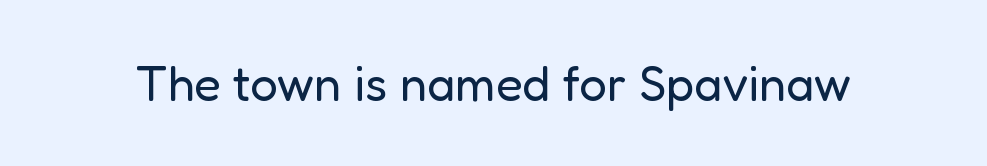
The image shows 49 px regular-weight sans-serif type, upright; set normal letter spacing, not underlined; low stroke contrast and a medium x-height.
